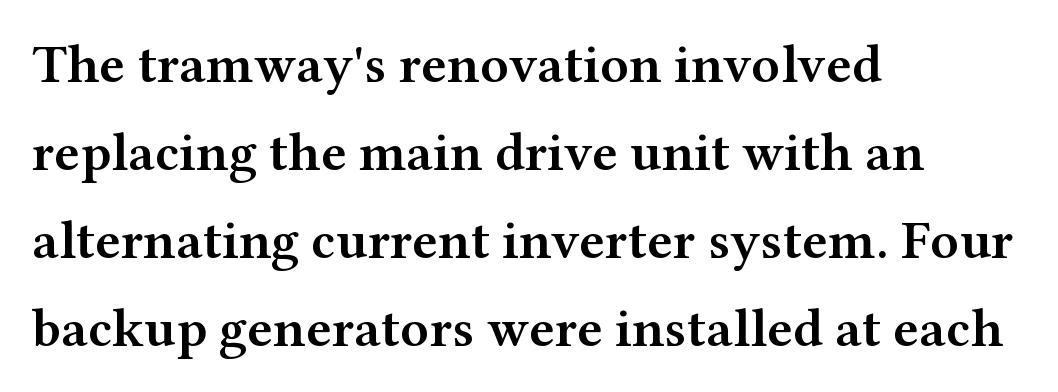
The text block is weighted toward the left margin, trailing off unevenly rightward. Students, this is semibold: more ink than regular, less than bold. This sample has the flowing, uneven cadence of proportional lettering. Rows of type keep a routine distance in the vertical direction. The axis of the letterforms is exactly vertical. The rendering keeps characters at their native spacing.
